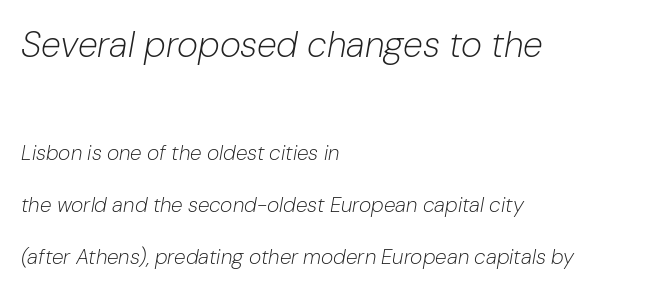
Q: Is the text bold? A: No.
Q: Is the text italic (slanted)? A: Yes, it leans right by about 10 degrees.
Q: Is the text underlined? A: No.
Q: How is the paragraph aligned? A: Left-aligned.
Q: Is the spacing between letters normal or unusually wide? A: Normal.
Q: Is the spacing between lines tight, normal or loose? A: Loose.
Q: Which block of text is set in a larger size, the first (top) or the second (bottom)? A: The first (top) one.
Q: Width (condensed, normal, or wide)? A: Normal.
Q: Stroke contrast? A: Low.
Q: x-height? A: Medium.
Q: Monospaced? A: No.
